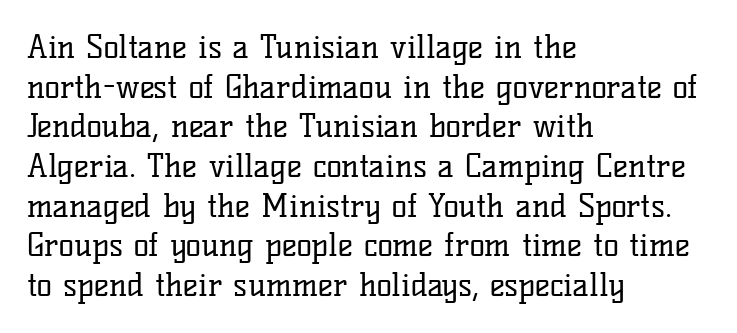
The image shows 32 px regular-weight serif type, upright; set left-aligned, line spacing 1.24x, normal letter spacing, not underlined; low stroke contrast and a medium x-height.
